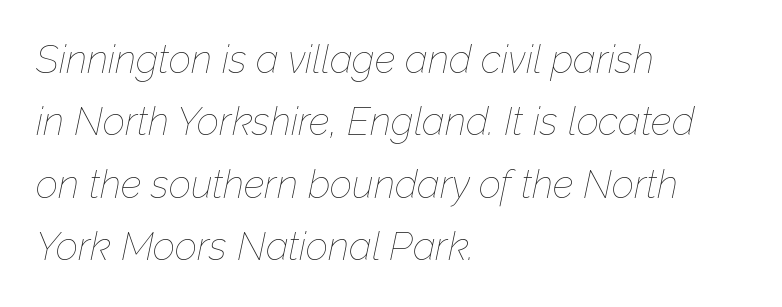
The image shows 39 px thin type, italic (leaning right); set left-aligned, normal line spacing (1.6x), normal letter spacing, not underlined; low stroke contrast and a medium x-height.
